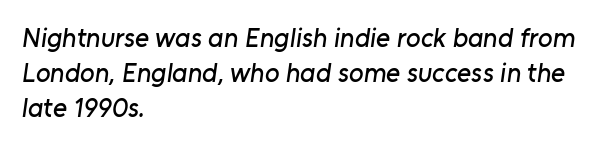
Q: Is the text underlined? A: No.
Q: How is the paragraph aligned? A: Left-aligned.
Q: Is the spacing between letters normal or unusually wide? A: Normal.
Q: Is the spacing between lines tight, normal or loose? A: Normal.
